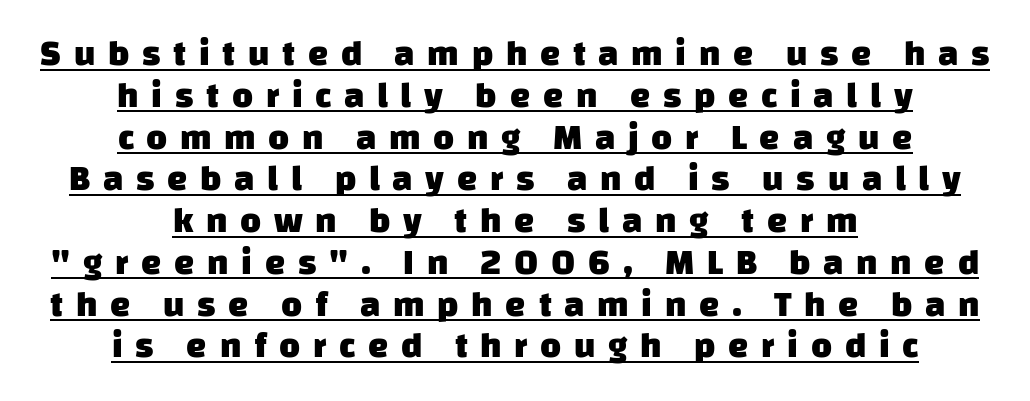
The image shows 36 px heavy sans-serif type; set centered, line spacing 1.16x, unusually wide letter spacing (+0.35 em), underlined; low stroke contrast and a large x-height.
